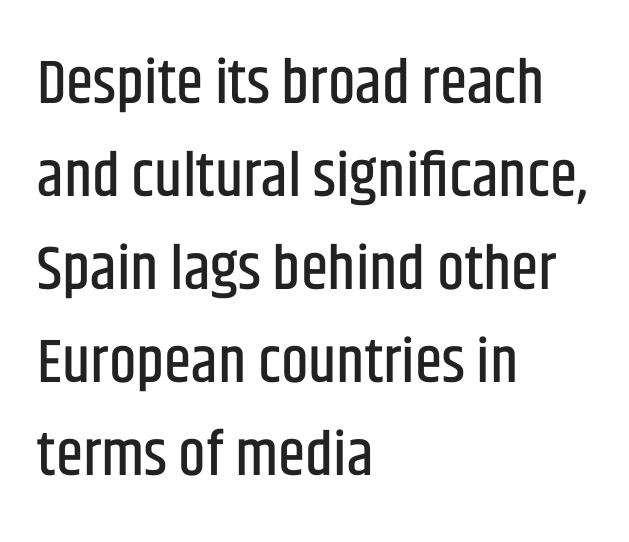
{"serif": "no", "italic": "no", "width": "condensed", "stroke_contrast": "low", "x_height": "large", "monospaced": "no", "underline": "no", "align": "left", "line_spacing": "normal", "line_spacing_ratio": 1.5, "letter_spacing": "normal", "letter_spacing_em": 0.0, "glyph_px": 62}
